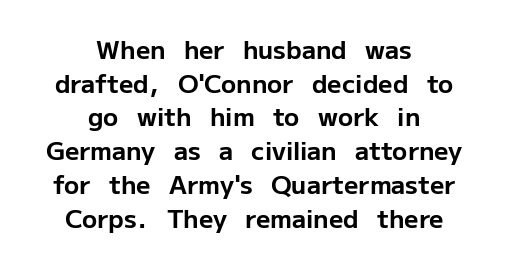
The image shows 25 px bold type, upright; set centered, normal line spacing (1.35x), normal letter spacing, not underlined.
